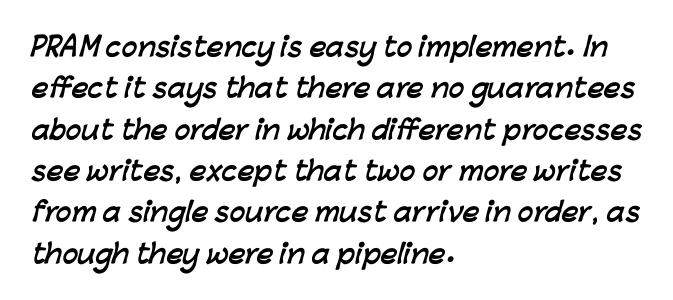
{"bold": "yes", "underline": "no", "align": "left", "line_spacing": "normal", "line_spacing_ratio": 1.59, "letter_spacing": "normal", "letter_spacing_em": 0.0, "glyph_px": 26}
